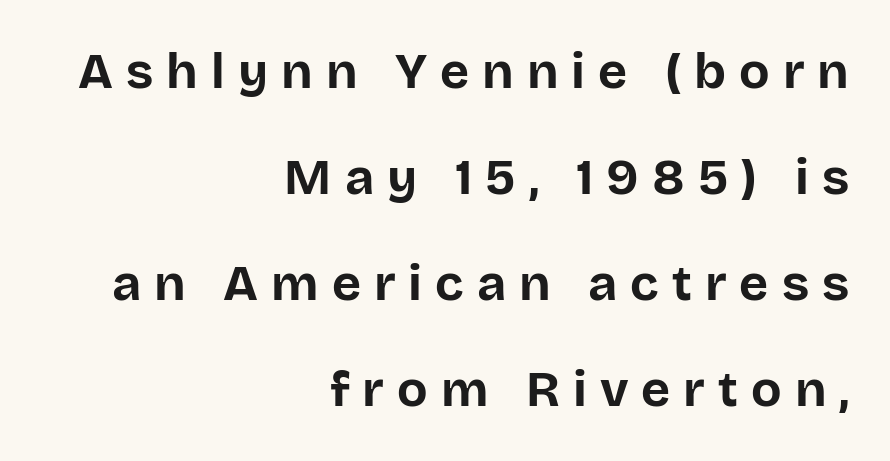
Q: Is the text bold? A: Yes.
Q: Is the text italic (slanted)? A: No, it is upright.
Q: Is the typeface a serif or a sans-serif typeface? A: Sans-serif.
Q: Is the text underlined? A: No.
Q: How is the paragraph aligned? A: Right-aligned.
Q: Is the spacing between letters normal or unusually wide? A: Unusually wide.
Q: Is the spacing between lines tight, normal or loose? A: Loose.
Q: Width (condensed, normal, or wide)? A: Normal.
Q: Stroke contrast? A: Low.
Q: x-height? A: Large.
Q: Monospaced? A: No.
